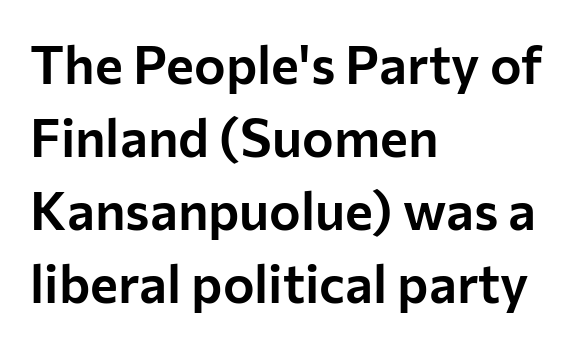
{"serif": "no", "italic": "no", "width": "normal", "stroke_contrast": "low", "x_height": "medium", "monospaced": "no", "underline": "no", "align": "left", "line_spacing": "normal", "line_spacing_ratio": 1.38, "letter_spacing": "normal", "letter_spacing_em": 0.0, "glyph_px": 53}
